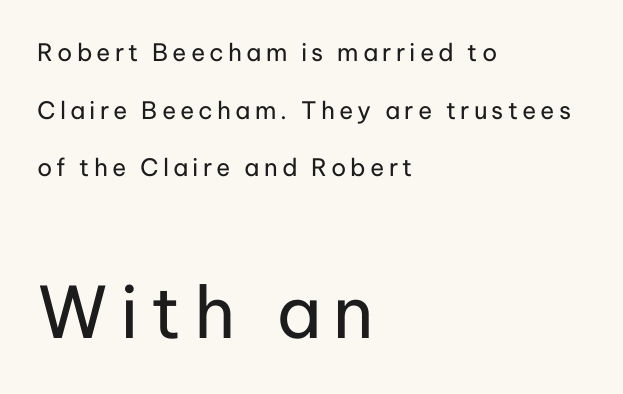
Do the letters lean? They stand straight. Visually, the bottom section dominates because its glyphs are scaled up. The rendering anchors every line to the left-hand side. Only glyphs here, with clear space below each row. Reading down the column, the eye jumps a long way to each next line.
